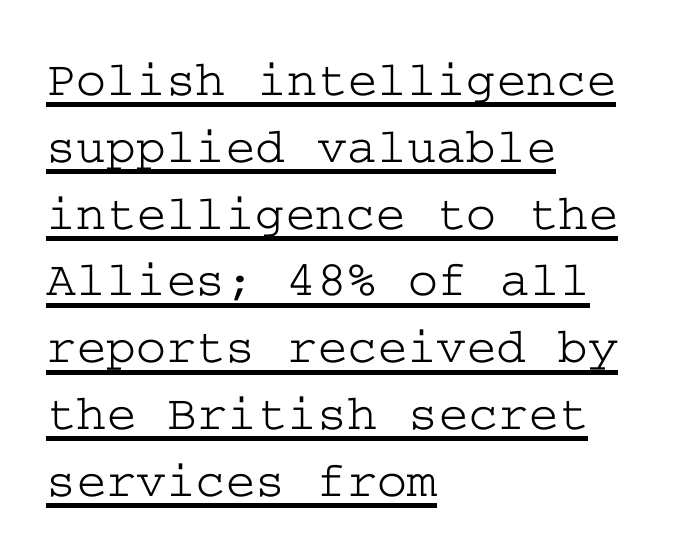
Q: Is the text italic (slanted)? A: No, it is upright.
Q: Is the typeface a serif or a sans-serif typeface? A: Serif.
Q: Is the text underlined? A: Yes.
Q: How is the paragraph aligned? A: Left-aligned.
Q: Is the spacing between letters normal or unusually wide? A: Normal.
Q: Is the spacing between lines tight, normal or loose? A: Normal.
Q: Width (condensed, normal, or wide)? A: Wide.
Q: Stroke contrast? A: Low.
Q: x-height? A: Medium.
